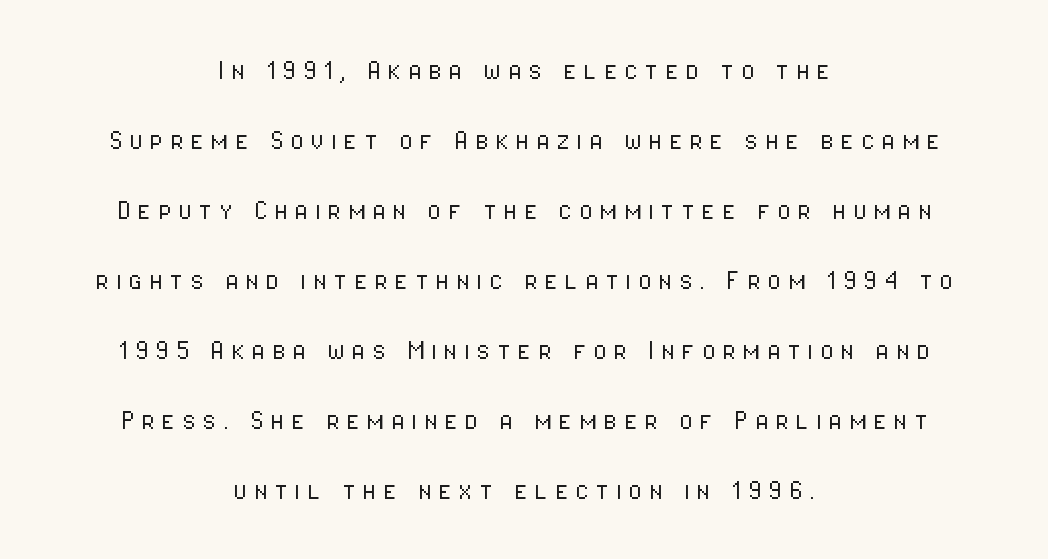
The image shows 31 px light, condensed sans-serif type, upright; set centered, loose line spacing (2.26x), unusually wide letter spacing (+0.22 em), not underlined; low stroke contrast and a medium x-height.
